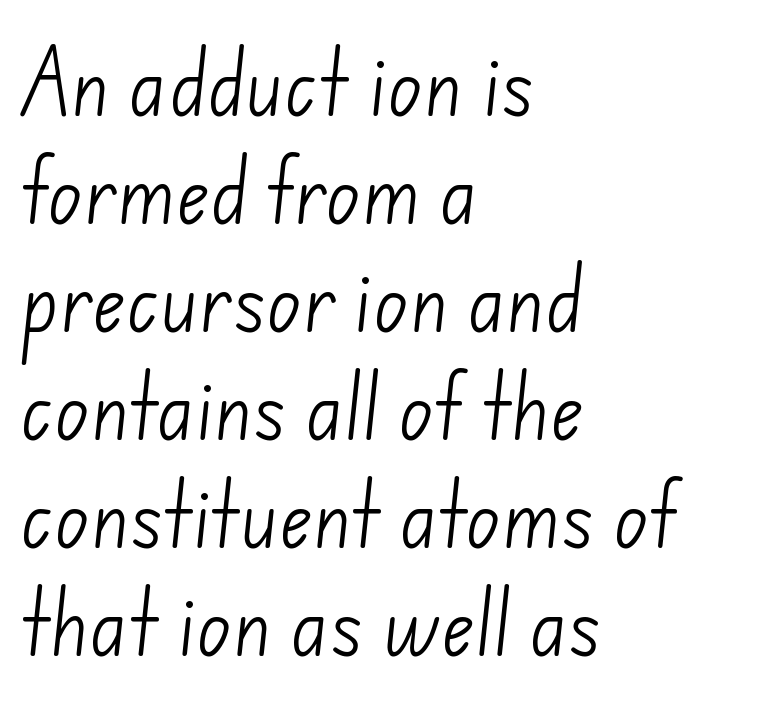
The specimen omits any rule beneath the text block's lines. Short and long lines alike share a common starting point at left. Heaviness? Minimal to ordinary, like unemphasized prose. Note: no serifs on the glyphs. This rendering leaves character spacing at its baseline value.
